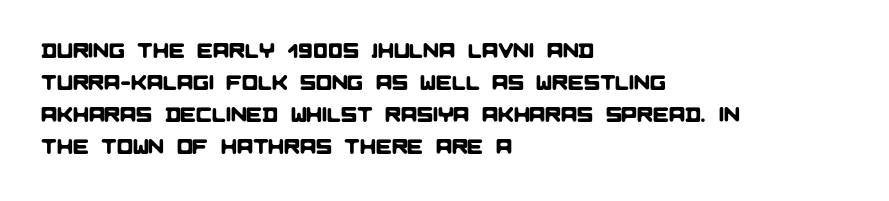
This block has exactly the height ordinary leading produces. Line beginnings align vertically; line endings do not. Descenders are the only things crossing below the line. Nothing unusual about the tracking: characters are spaced as the font intends.
